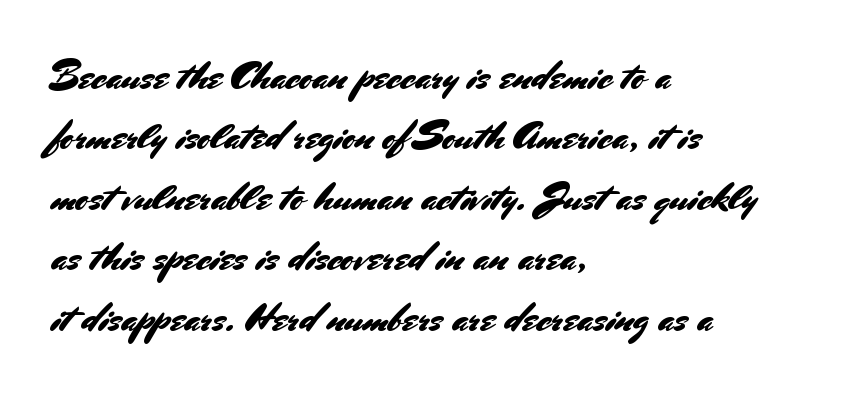
{"serif": "no", "width": "normal", "stroke_contrast": "medium", "x_height": "small", "monospaced": "no", "underline": "no", "align": "left", "line_spacing": "normal", "line_spacing_ratio": 1.51, "letter_spacing": "normal", "letter_spacing_em": 0.0, "glyph_px": 40}
